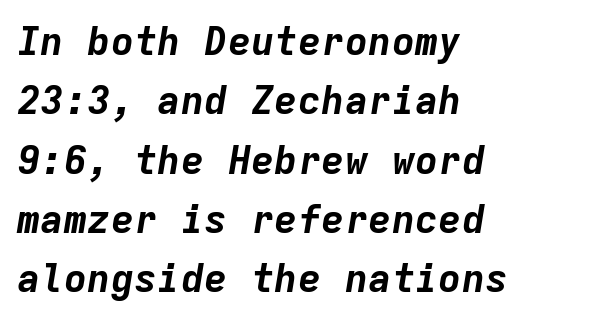
{"italic": "yes", "lean": "right", "slant_degrees": 9, "bold": "yes", "weight": "bold", "width": "normal", "stroke_contrast": "low", "x_height": "medium", "monospaced": "yes", "underline": "no", "align": "left", "line_spacing": "normal", "line_spacing_ratio": 1.52, "letter_spacing": "normal", "letter_spacing_em": 0.0, "glyph_px": 39}
